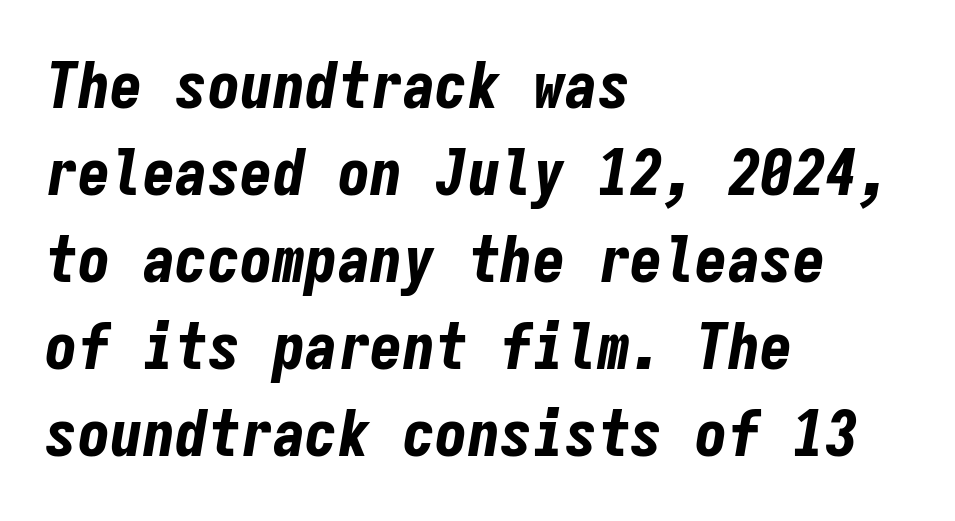
The image shows 65 px bold, condensed type, italic (leaning right), monospaced; set left-aligned, normal line spacing (1.34x), normal letter spacing, not underlined; low stroke contrast and a medium x-height.
